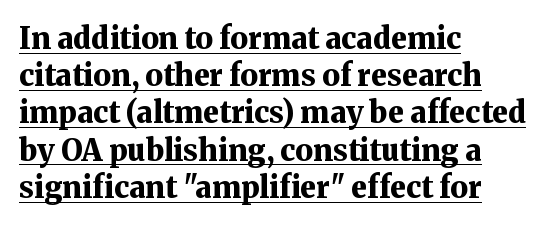
Q: Is the text bold? A: Yes.
Q: Is the text italic (slanted)? A: No, it is upright.
Q: Is the typeface a serif or a sans-serif typeface? A: Serif.
Q: Is the text underlined? A: Yes.
Q: How is the paragraph aligned? A: Left-aligned.
Q: Is the spacing between letters normal or unusually wide? A: Normal.
Q: Width (condensed, normal, or wide)? A: Normal.
Q: Stroke contrast? A: Medium.
Q: x-height? A: Medium.
Q: Monospaced? A: No.
